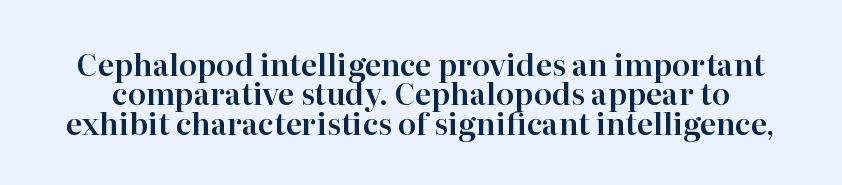
To sum up the face: it has serifs. Here the designer chose a conventional face with non-uniform glyph widths. The tracking reads as untouched default to a designer's eye. Vertically, the passage feels compressed, each row crowding the next. Ascenders rise straight up at ninety degrees.
